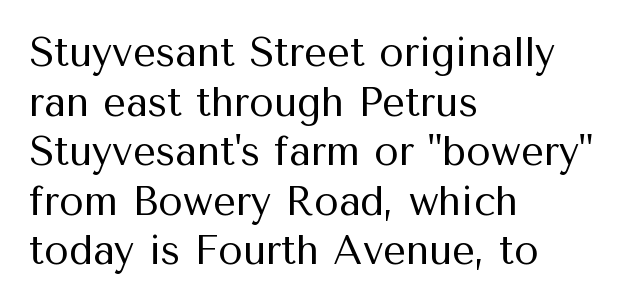
{"serif": "no", "italic": "no", "bold": "no", "weight": "regular", "width": "normal", "stroke_contrast": "medium", "x_height": "medium", "monospaced": "no", "underline": "no", "align": "left", "line_spacing_ratio": 1.24, "letter_spacing": "normal", "letter_spacing_em": 0.0, "glyph_px": 40}
